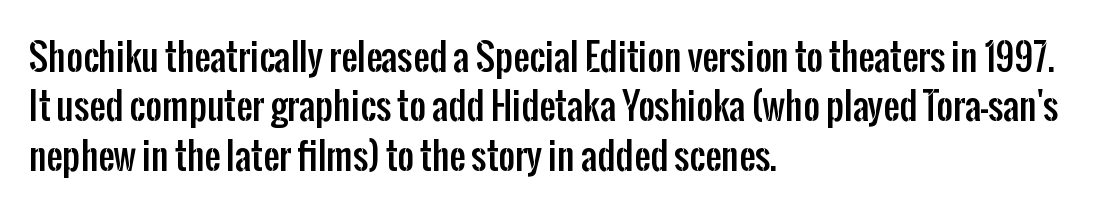
{"serif": "no", "italic": "no", "width": "condensed", "stroke_contrast": "low", "x_height": "medium", "monospaced": "no", "underline": "no", "align": "left", "line_spacing": "normal", "line_spacing_ratio": 1.37, "letter_spacing": "normal", "letter_spacing_em": 0.0, "glyph_px": 36}
